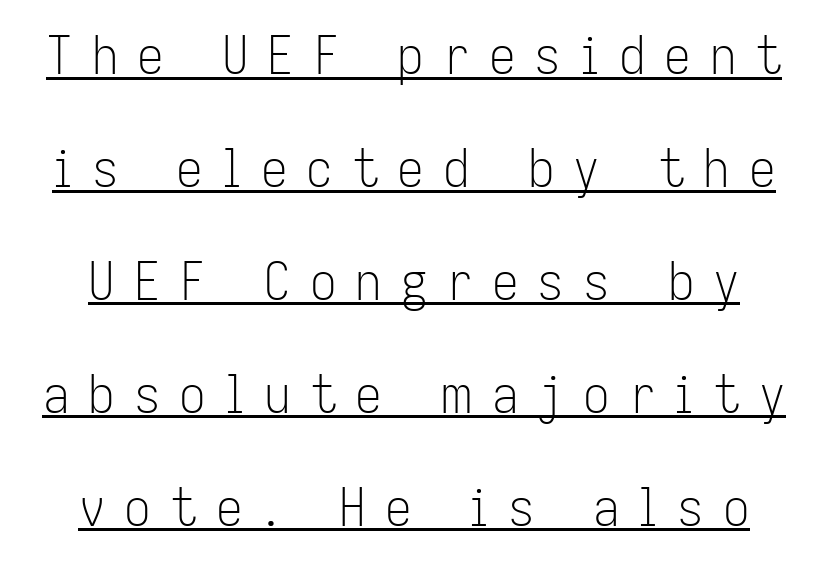
The image shows 53 px light, condensed sans-serif type, upright; set loose line spacing (2.13x), unusually wide letter spacing (+0.36 em), underlined; low stroke contrast and a medium x-height.
